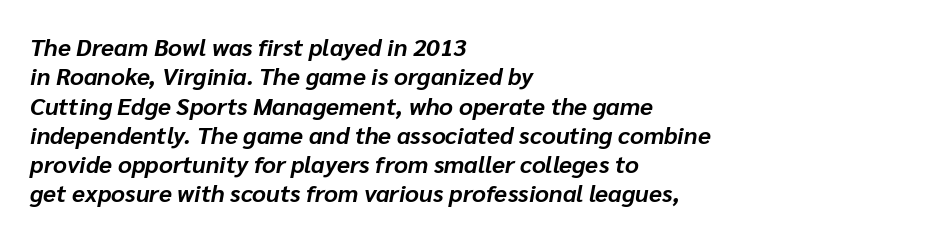
{"italic": "yes", "lean": "right", "slant_degrees": 10, "bold": "yes", "underline": "no", "align": "left", "line_spacing_ratio": 1.22, "letter_spacing": "normal", "letter_spacing_em": 0.0, "glyph_px": 24}
